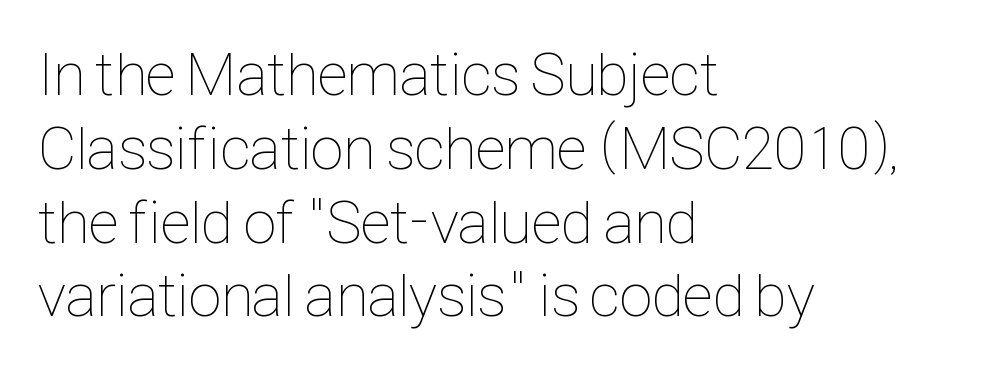
The passage shown is not bold in any degree. The tracking reads as untouched default to a designer's eye. Reading down the block, your eye returns to a fixed left position each line. Proportional: the letters do not fall into vertical columns.
